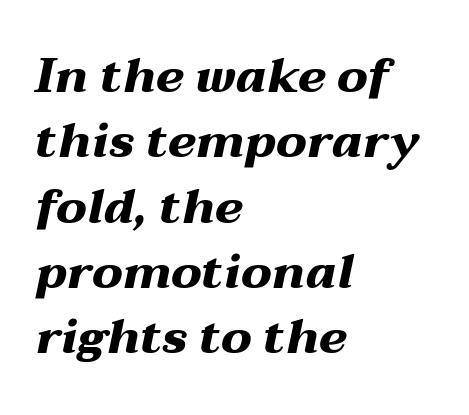
Q: Is the text bold? A: Yes.
Q: Is the text italic (slanted)? A: Yes, it leans right by about 12 degrees.
Q: Is the text underlined? A: No.
Q: How is the paragraph aligned? A: Left-aligned.
Q: Is the spacing between letters normal or unusually wide? A: Normal.
Q: Is the spacing between lines tight, normal or loose? A: Normal.
Q: Width (condensed, normal, or wide)? A: Wide.
Q: Stroke contrast? A: Medium.
Q: x-height? A: Medium.
Q: Monospaced? A: No.
